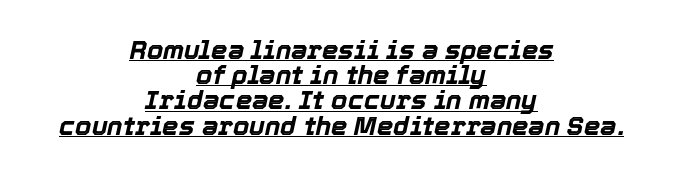
If you measured baseline to baseline, you'd find a short distance. Underline: present. Strokes here are thick enough to call this a true bold. Letter spacing: default. Slant detected: the letters are inclined.
